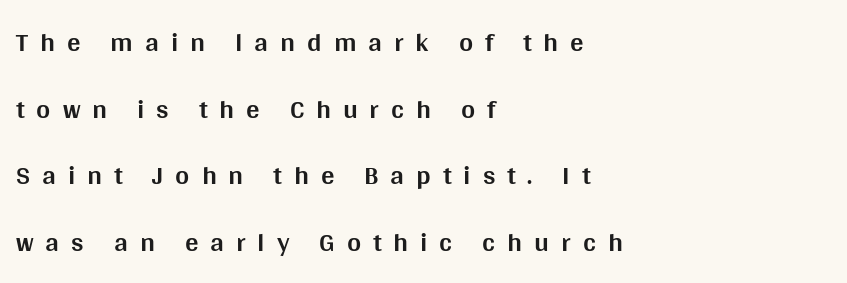
Q: Is the text bold? A: Yes.
Q: Is the text italic (slanted)? A: No, it is upright.
Q: Is the text underlined? A: No.
Q: How is the paragraph aligned? A: Left-aligned.
Q: Is the spacing between letters normal or unusually wide? A: Unusually wide.
Q: Is the spacing between lines tight, normal or loose? A: Loose.
